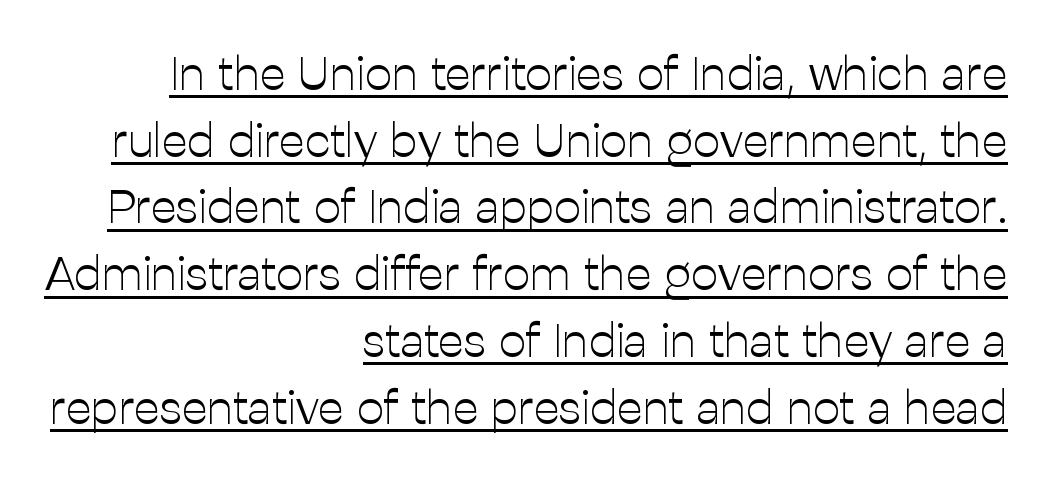
The tracking reads as untouched default to a designer's eye. No feet cap the strokes, marking this as sans-serif type. These lines were composed using upright roman letters. Regular leading. Check the space under the baseline: a stroke is drawn there.
